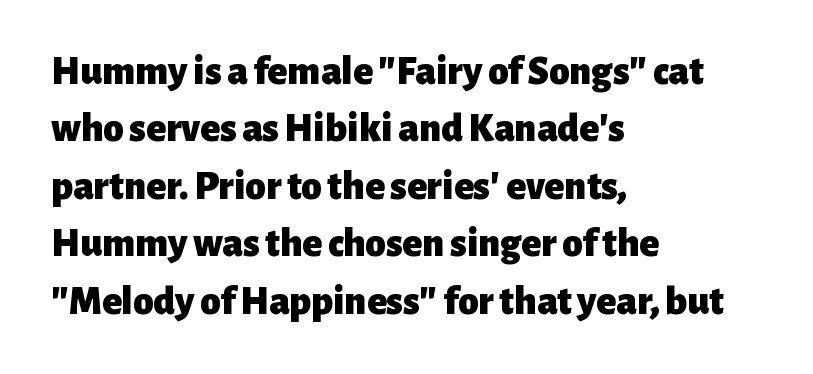
Q: Is the text bold? A: Yes.
Q: Is the text italic (slanted)? A: No, it is upright.
Q: Is the typeface a serif or a sans-serif typeface? A: Sans-serif.
Q: Is the text underlined? A: No.
Q: How is the paragraph aligned? A: Left-aligned.
Q: Is the spacing between letters normal or unusually wide? A: Normal.
Q: Is the spacing between lines tight, normal or loose? A: Normal.
Q: Width (condensed, normal, or wide)? A: Normal.
Q: Stroke contrast? A: Low.
Q: x-height? A: Medium.
Q: Monospaced? A: No.
